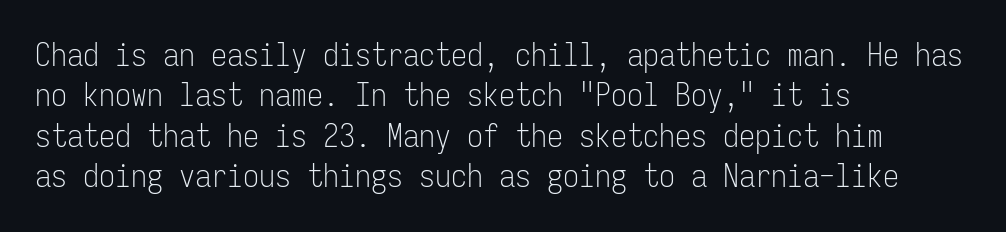
Q: Is the text bold? A: No.
Q: Is the text italic (slanted)? A: No, it is upright.
Q: Is the typeface a serif or a sans-serif typeface? A: Sans-serif.
Q: Is the text underlined? A: No.
Q: How is the paragraph aligned? A: Left-aligned.
Q: Is the spacing between letters normal or unusually wide? A: Normal.
Q: Is the spacing between lines tight, normal or loose? A: Normal.
Q: Width (condensed, normal, or wide)? A: Condensed.
Q: Stroke contrast? A: Low.
Q: x-height? A: Medium.
Q: Monospaced? A: Yes.
